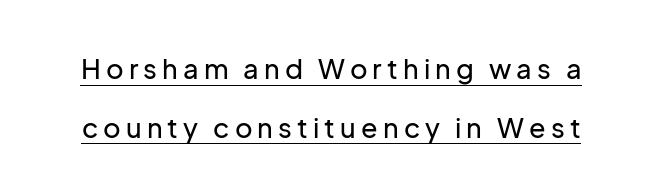
The image shows 27 px text type, upright; set loose line spacing (2.17x), underlined.
